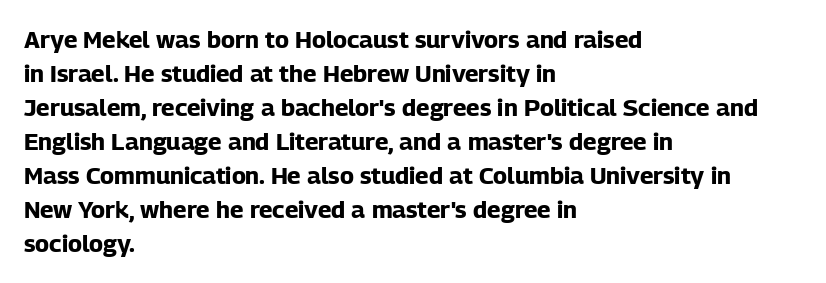
The passage shown stacks its lines at a standard gap. These lines keep a tight, regular rhythm from letter to letter. Descenders hang freely into open space. The sample has been set heavy, in full bold. Leftover space on each line is placed entirely after the last word. Nope, not italic — everything's standing straight.
